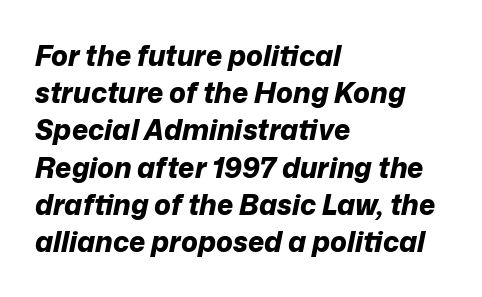
The image shows 28 px bold type, italic (leaning right); set left-aligned, normal line spacing (1.33x), normal letter spacing, not underlined; low stroke contrast and a medium x-height.
